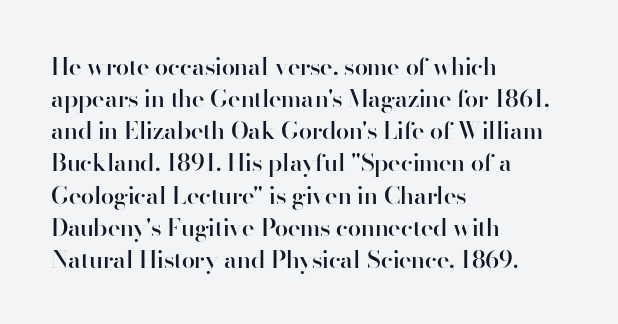
The string is rendered with underlining switched off. Stroke thickness is moderately raised; the sample reads as semibold. Tracking here is standard; glyphs follow each other at the usual distance. The block of text has a typical density, with ordinary space between rows.
